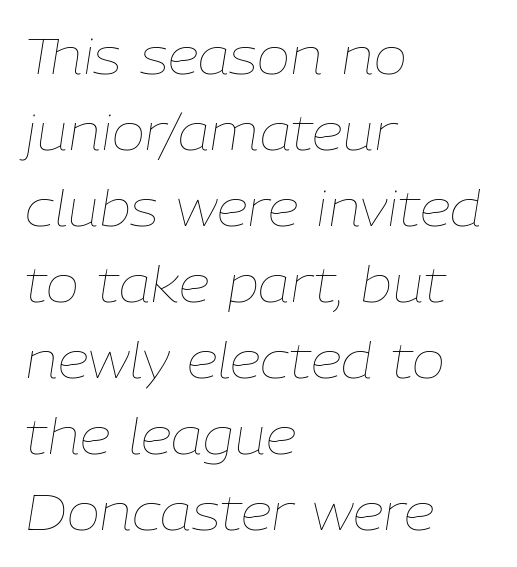
Q: Is the text bold? A: No.
Q: Is the text italic (slanted)? A: Yes, it leans right by about 9 degrees.
Q: Is the text underlined? A: No.
Q: How is the paragraph aligned? A: Left-aligned.
Q: Is the spacing between letters normal or unusually wide? A: Normal.
Q: Is the spacing between lines tight, normal or loose? A: Normal.
Q: Width (condensed, normal, or wide)? A: Normal.
Q: Stroke contrast? A: Low.
Q: x-height? A: Medium.
Q: Monospaced? A: No.
